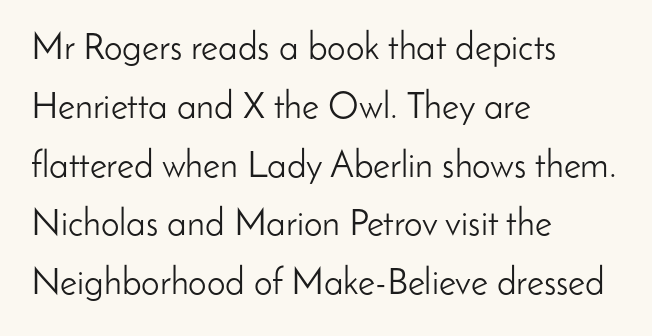
The image shows 37 px light sans-serif type, upright; set left-aligned, normal line spacing (1.59x), normal letter spacing, not underlined; low stroke contrast and a small x-height.
